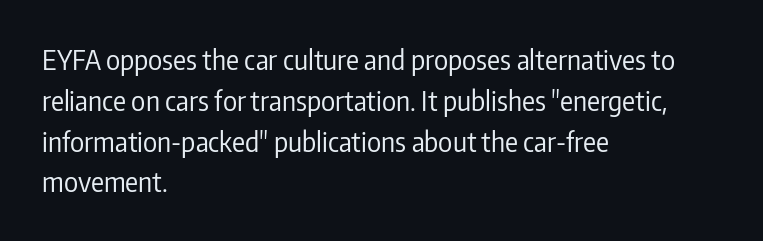
The passage shown stacks its lines at a standard gap. Plain, unruled lines of type. Summary of weight: not heavy and not bold. The rendering keeps characters at their native spacing. Notice how the stems are strictly vertical — no italics here.
